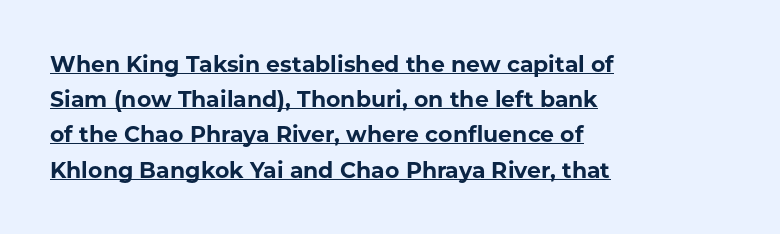
Q: Is the text bold? A: Yes.
Q: Is the text italic (slanted)? A: No, it is upright.
Q: Is the text underlined? A: Yes.
Q: How is the paragraph aligned? A: Left-aligned.
Q: Is the spacing between letters normal or unusually wide? A: Normal.
Q: Is the spacing between lines tight, normal or loose? A: Normal.
